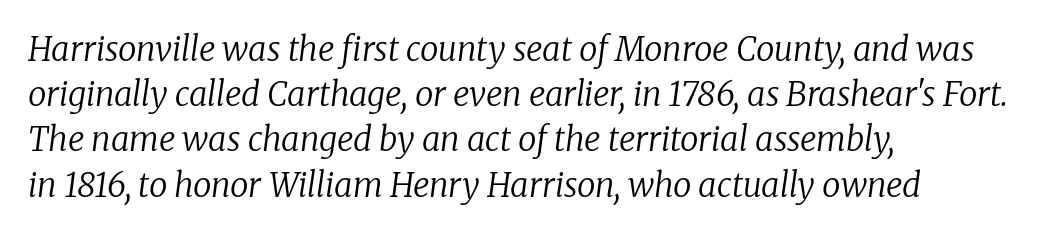
The image shows 33 px regular-weight serif type, italic (leaning right); set left-aligned, normal line spacing (1.37x), normal letter spacing, not underlined; low stroke contrast and a medium x-height.
